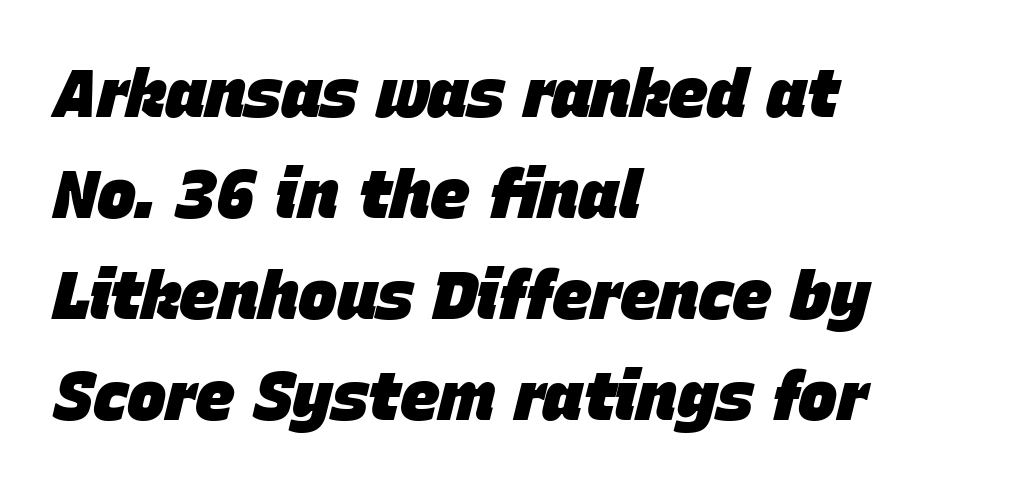
{"italic": "yes", "lean": "right", "slant_degrees": 15, "bold": "yes", "weight": "heavy", "width": "normal", "stroke_contrast": "low", "x_height": "large", "monospaced": "no", "underline": "no", "align": "left", "line_spacing": "normal", "line_spacing_ratio": 1.53, "letter_spacing": "normal", "letter_spacing_em": 0.0, "glyph_px": 66}
